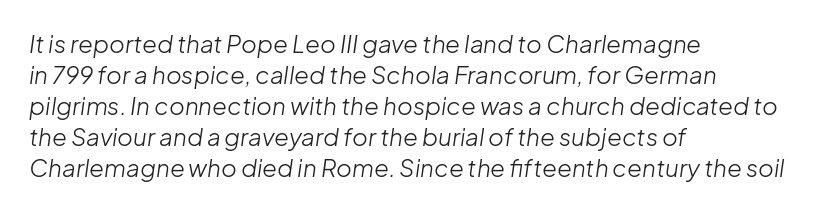
The image shows 24 px text type, italic (leaning right); set left-aligned, normal line spacing (1.29x), normal letter spacing, not underlined.
